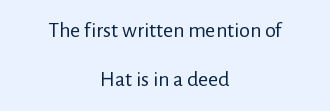
Q: Is the text bold? A: No.
Q: Is the text italic (slanted)? A: No, it is upright.
Q: Is the text underlined? A: No.
Q: How is the paragraph aligned? A: Centered.
Q: Is the spacing between letters normal or unusually wide? A: Normal.
Q: Is the spacing between lines tight, normal or loose? A: Loose.
